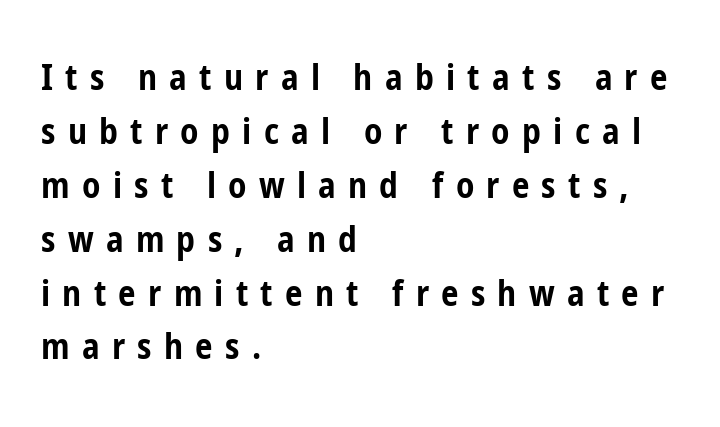
The image shows 35 px bold, condensed sans-serif type, upright; set left-aligned, normal line spacing (1.54x), unusually wide letter spacing (+0.35 em), not underlined; low stroke contrast and a medium x-height.
